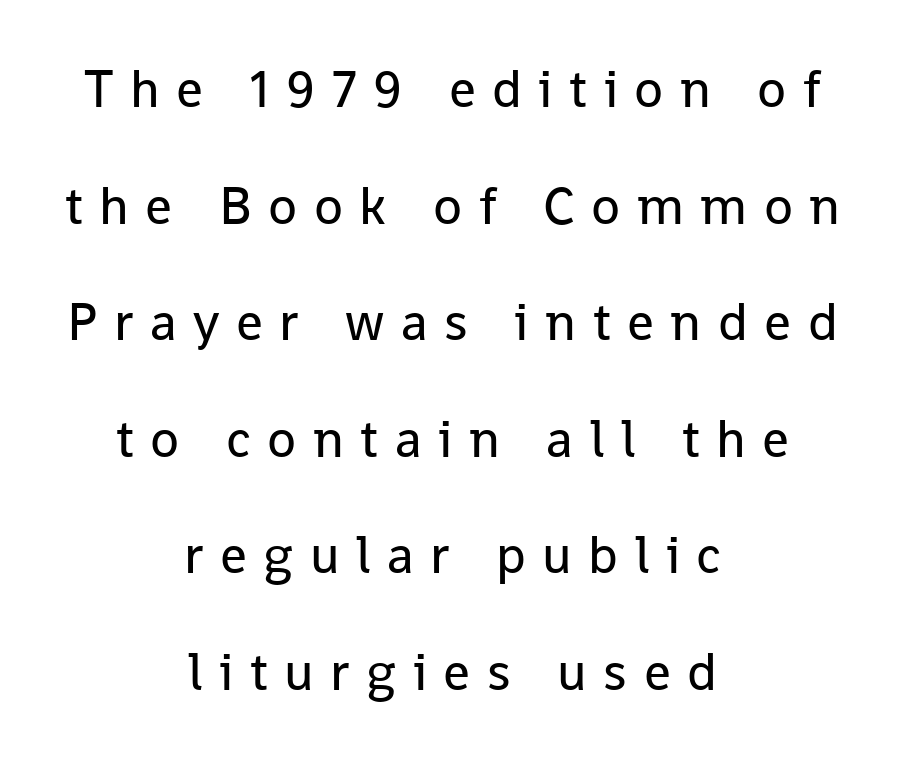
The image shows 53 px regular-weight sans-serif type, upright; set centered, loose line spacing (2.2x), unusually wide letter spacing (+0.31 em), not underlined; low stroke contrast and a medium x-height.
